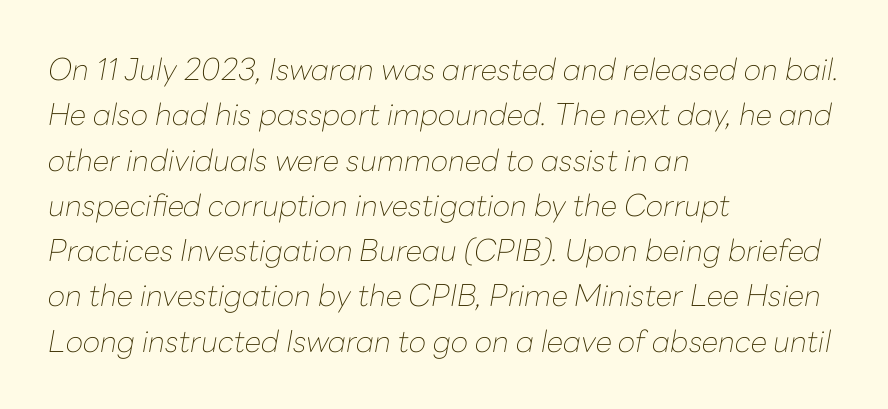
Horizontal bands of white between lines are of average thickness. Default kerning and tracking; the words read as compact shapes. The text block is weighted toward the left margin, trailing off unevenly rightward. Slanted lettering throughout. The rendering uses natural spacing where letterforms have individual widths.
